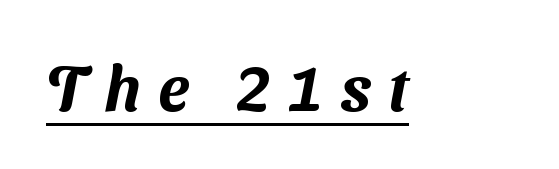
Q: Is the typeface a serif or a sans-serif typeface? A: Sans-serif.
Q: Is the text underlined? A: Yes.
Q: Is the spacing between letters normal or unusually wide? A: Unusually wide.
Q: Width (condensed, normal, or wide)? A: Normal.
Q: Stroke contrast? A: Medium.
Q: x-height? A: Medium.
Q: Monospaced? A: No.
